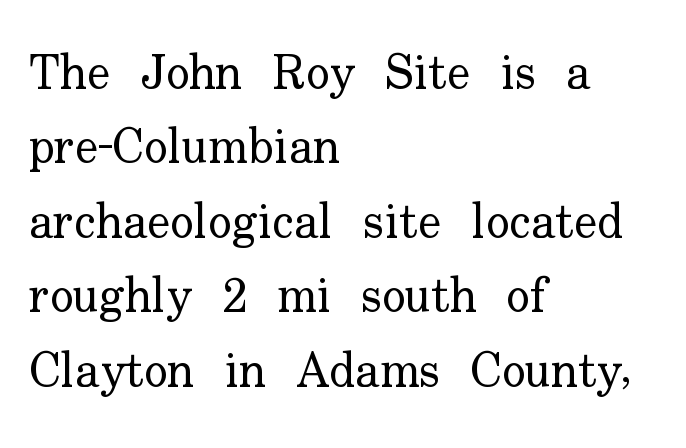
The image shows 49 px regular-weight serif type, upright; set left-aligned, normal line spacing (1.52x), normal letter spacing, not underlined; low stroke contrast and a small x-height.
